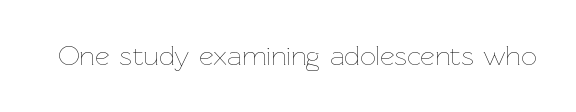
The font sits on the lighter half of the weight spectrum, regular included. The letters sit at their default tracking, neither squeezed nor spread. Think of a printed novel: that variable character pitch is what you see here. The string is rendered with underlining switched off.
